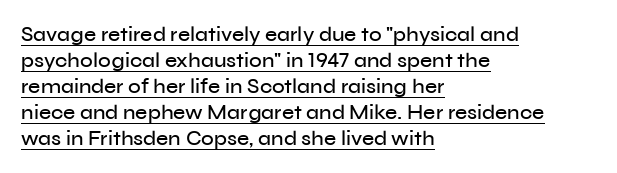
Q: Is the text italic (slanted)? A: No, it is upright.
Q: Is the text underlined? A: Yes.
Q: How is the paragraph aligned? A: Left-aligned.
Q: Is the spacing between letters normal or unusually wide? A: Normal.
